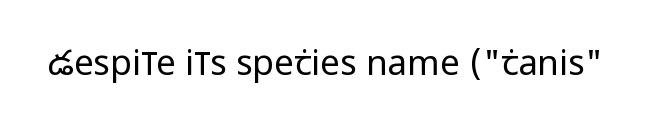
Rule under the text: the space is simply empty. Looks like regular typesetting: each glyph gets only the width it needs. Do the letters lean? They stand straight. Serifs: no, the terminals of the letterforms are clean. A quiet, ordinary-to-light weight characterises the typeface. Words appear dense and cohesive because spacing is normal.
